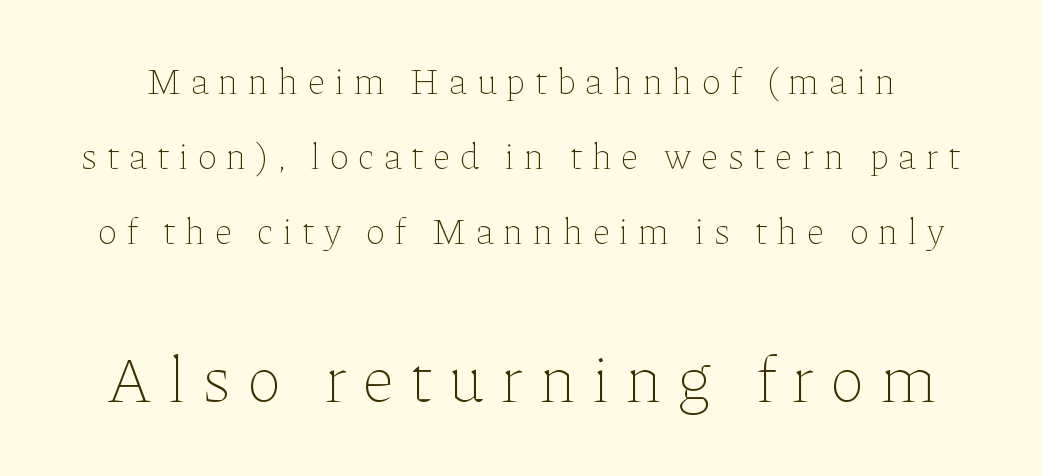
You could fit nearly another row in the gap between these rows. Varying glyph widths throughout — classic text-font behaviour. The space directly below the letters is spotless. Tracking here is generous; glyphs stand well apart from one another. Of the two passages, the one underneath uses the larger point size. These lines were composed using upright roman letters.
